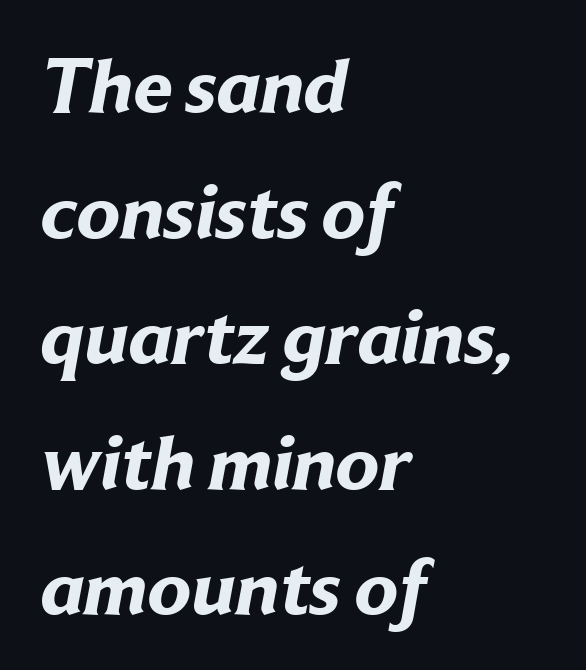
Q: Is the text bold? A: Yes.
Q: Is the typeface a serif or a sans-serif typeface? A: Sans-serif.
Q: Is the text underlined? A: No.
Q: How is the paragraph aligned? A: Left-aligned.
Q: Is the spacing between letters normal or unusually wide? A: Normal.
Q: Is the spacing between lines tight, normal or loose? A: Normal.
Q: Width (condensed, normal, or wide)? A: Normal.
Q: Stroke contrast? A: Low.
Q: x-height? A: Medium.
Q: Monospaced? A: No.
